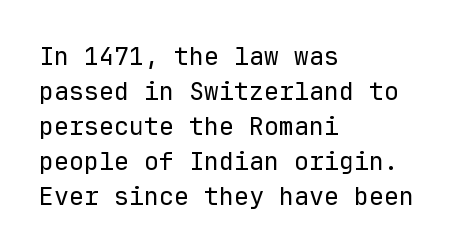
The image shows 25 px text type, upright; set left-aligned, normal line spacing (1.4x), normal letter spacing, not underlined.
